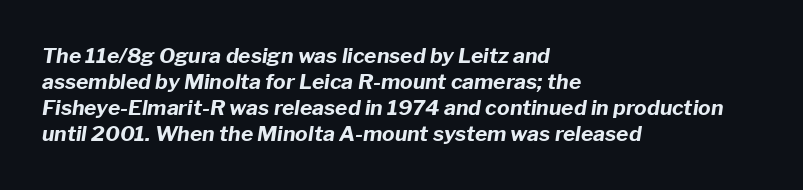
The face used here is rendered with its standard letterfit. You can tell it's italic because the verticals aren't actually vertical. Chunky letters — that's bold for sure. A student would call this left alignment; a typographer would say flush left, rag right. The string is rendered with underlining switched off.
